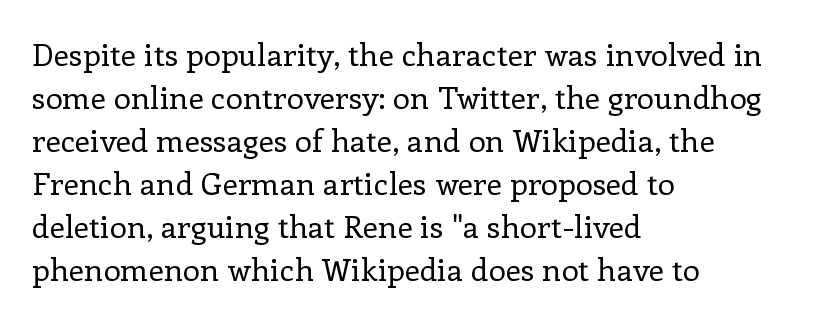
{"serif": "yes", "italic": "no", "bold": "no", "weight": "regular", "width": "normal", "stroke_contrast": "low", "x_height": "medium", "monospaced": "no", "underline": "no", "align": "left", "line_spacing": "normal", "line_spacing_ratio": 1.39, "letter_spacing": "normal", "letter_spacing_em": 0.0, "glyph_px": 31}
